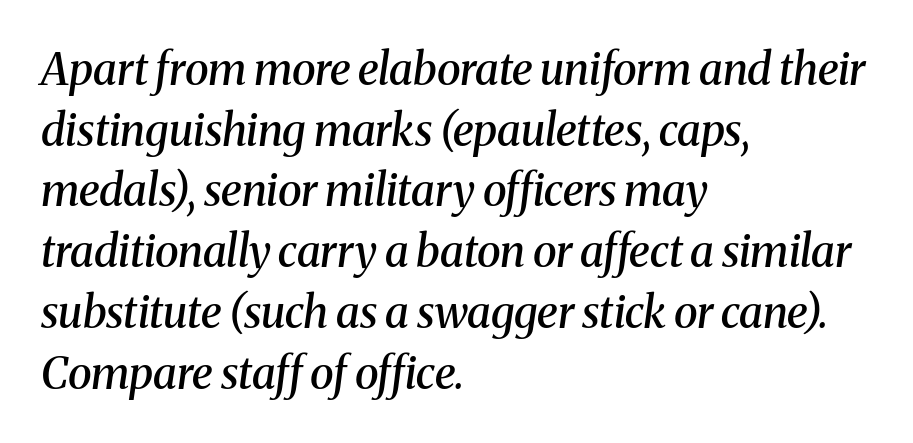
{"serif": "yes", "italic": "yes", "lean": "right", "slant_degrees": 8, "bold": "semi", "weight": "semibold", "width": "normal", "stroke_contrast": "medium", "x_height": "medium", "monospaced": "no", "underline": "no", "align": "left", "line_spacing": "normal", "line_spacing_ratio": 1.38, "letter_spacing": "normal", "letter_spacing_em": 0.0, "glyph_px": 44}
